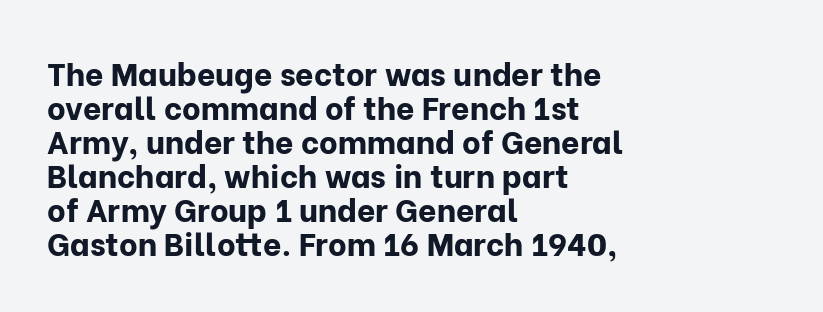
Q: Is the text bold? A: Yes.
Q: Is the text italic (slanted)? A: No, it is upright.
Q: Is the typeface a serif or a sans-serif typeface? A: Sans-serif.
Q: Is the text underlined? A: No.
Q: How is the paragraph aligned? A: Left-aligned.
Q: Is the spacing between letters normal or unusually wide? A: Normal.
Q: Is the spacing between lines tight, normal or loose? A: Tight.
Q: Width (condensed, normal, or wide)? A: Normal.
Q: Stroke contrast? A: Low.
Q: x-height? A: Medium.
Q: Monospaced? A: No.
